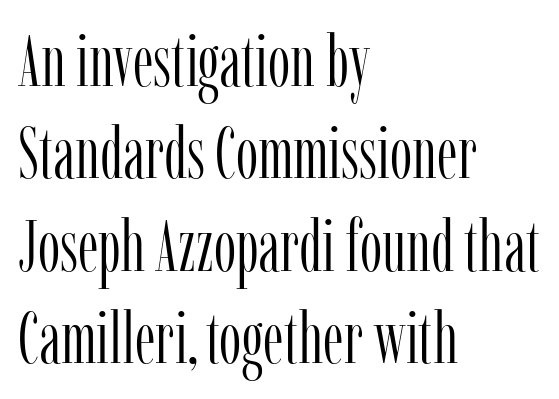
The image shows 71 px light, condensed serif type, upright; set left-aligned, normal line spacing (1.3x), normal letter spacing, not underlined; low stroke contrast and a medium x-height.
